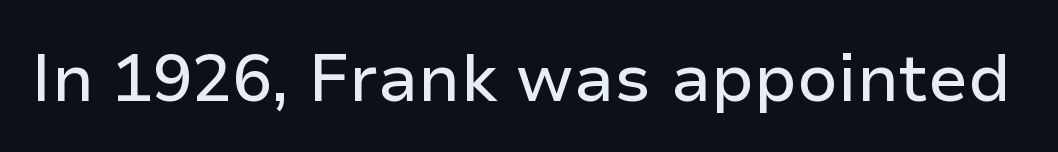
{"serif": "no", "italic": "no", "width": "normal", "stroke_contrast": "low", "x_height": "medium", "monospaced": "no", "underline": "no", "letter_spacing": "normal", "letter_spacing_em": 0.0, "glyph_px": 66}
